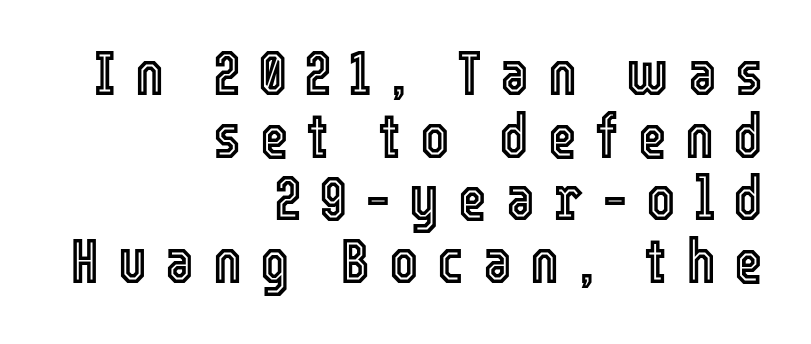
Q: Is the text italic (slanted)? A: No, it is upright.
Q: Is the text underlined? A: No.
Q: How is the paragraph aligned? A: Right-aligned.
Q: Is the spacing between letters normal or unusually wide? A: Unusually wide.
Q: Is the spacing between lines tight, normal or loose? A: Tight.
Q: Width (condensed, normal, or wide)? A: Condensed.
Q: x-height? A: Medium.
Q: Monospaced? A: No.
